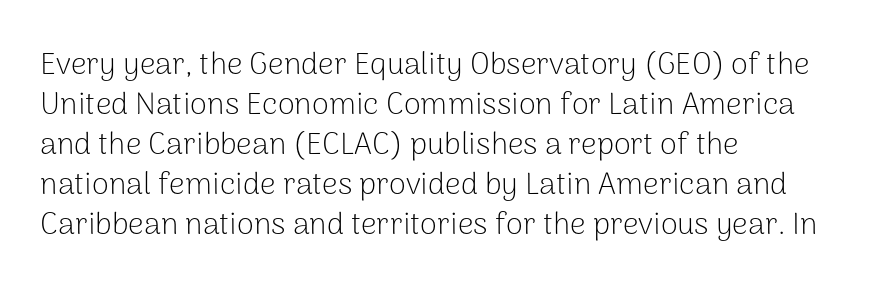
The image shows 31 px light sans-serif type, upright; set left-aligned, normal line spacing (1.29x), normal letter spacing, not underlined; low stroke contrast and a medium x-height.
